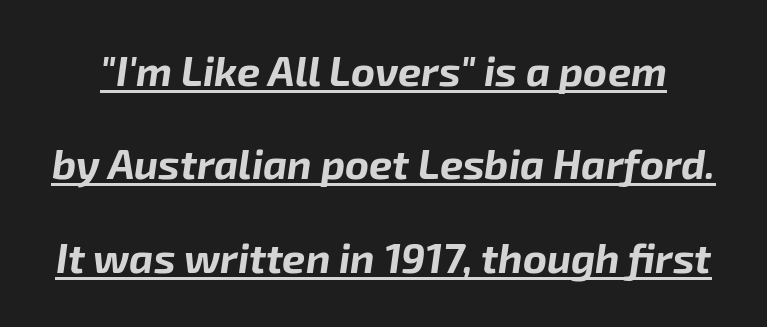
The image shows 41 px bold type, italic (leaning right); set loose line spacing (2.28x), normal letter spacing, underlined; low stroke contrast and a medium x-height.
